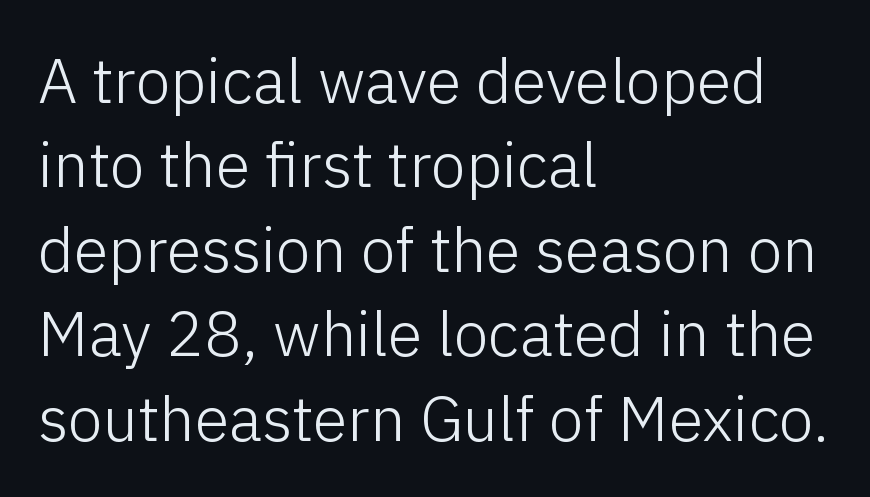
Q: Is the text bold? A: No.
Q: Is the text italic (slanted)? A: No, it is upright.
Q: Is the typeface a serif or a sans-serif typeface? A: Sans-serif.
Q: Is the text underlined? A: No.
Q: How is the paragraph aligned? A: Left-aligned.
Q: Is the spacing between letters normal or unusually wide? A: Normal.
Q: Is the spacing between lines tight, normal or loose? A: Normal.
Q: Width (condensed, normal, or wide)? A: Normal.
Q: Stroke contrast? A: Low.
Q: x-height? A: Medium.
Q: Monospaced? A: No.
